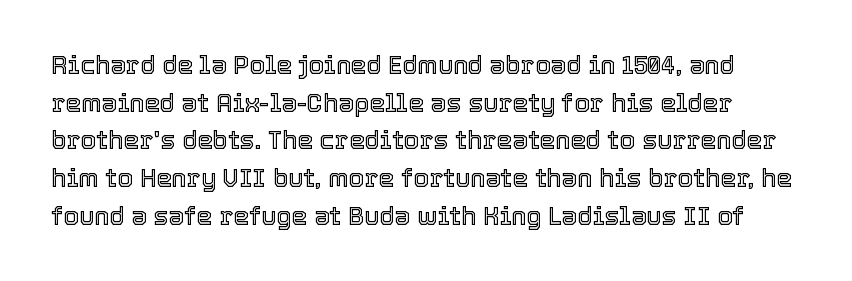
Q: Is the text italic (slanted)? A: No, it is upright.
Q: Is the text underlined? A: No.
Q: Is the spacing between letters normal or unusually wide? A: Normal.
Q: Is the spacing between lines tight, normal or loose? A: Normal.
